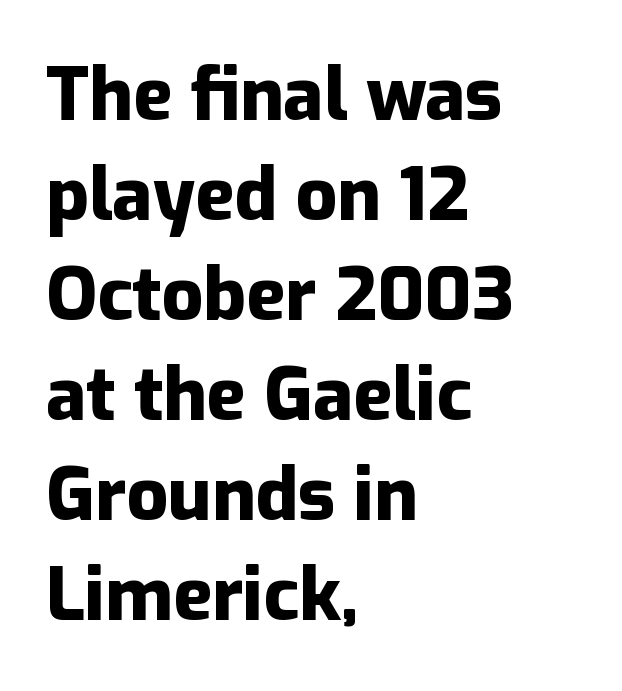
Looks like regular typesetting: each glyph gets only the width it needs. Rule under the text: the space is simply empty. The letters stand upright; this is a roman face. These lines stack with their left ends in a neat column. A sans-serif font was chosen for this passage.
